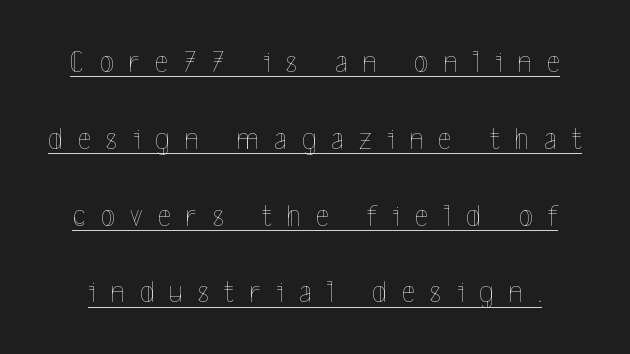
Ink coverage per letter is moderate at most. These lines have a slow, spaced-out rhythm from letter to letter. A roman cut, with each character standing at attention. Note the varied advance widths — an 'i' is clearly narrower than an 'm'.
